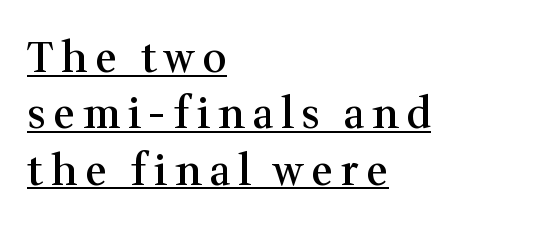
The image shows 42 px semibold serif type, upright; set left-aligned, normal line spacing (1.34x), underlined; medium stroke contrast and a medium x-height.
